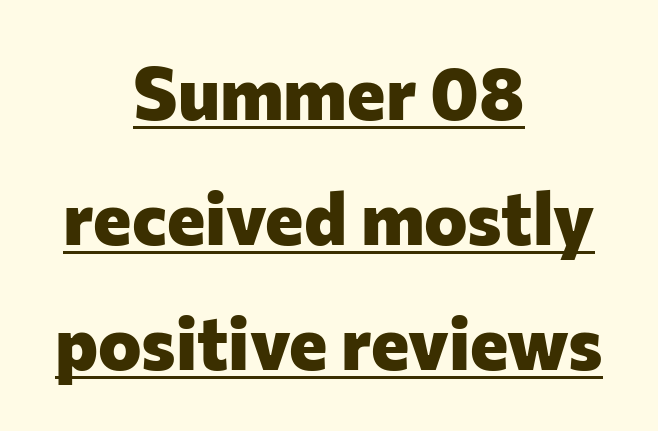
{"serif": "no", "italic": "no", "bold": "yes", "weight": "heavy", "width": "normal", "stroke_contrast": "low", "x_height": "medium", "monospaced": "no", "underline": "yes", "align": "center", "line_spacing_ratio": 1.71, "letter_spacing": "normal", "letter_spacing_em": 0.0, "glyph_px": 73}
